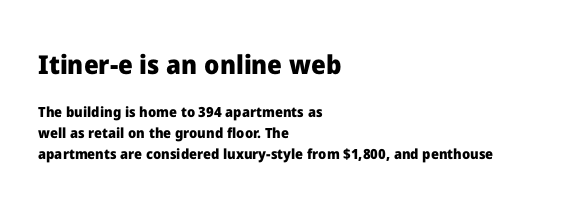
{"italic": "no", "bold": "yes", "underline": "no", "align": "left", "line_spacing": "normal", "line_spacing_ratio": 1.48, "letter_spacing": "normal", "letter_spacing_em": 0.0, "larger_block": "first", "size_ratio": 1.86, "glyph_px": 26}
